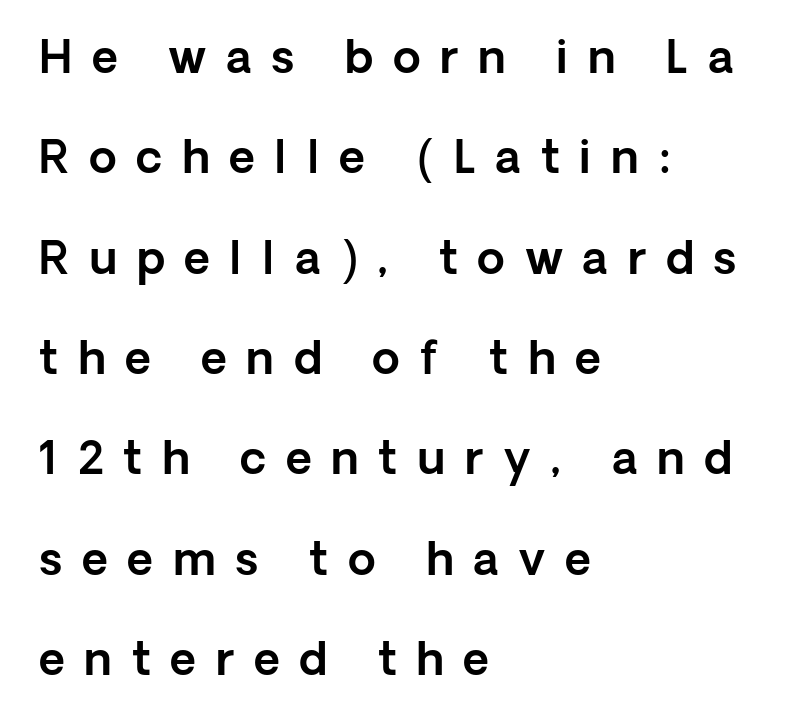
Unlike italic type, these characters show no tilt at all. Line spacing here is loose. This is sans-serif lettering, the kind often seen on screens and signage. Proportional: the letters do not fall into vertical columns.
